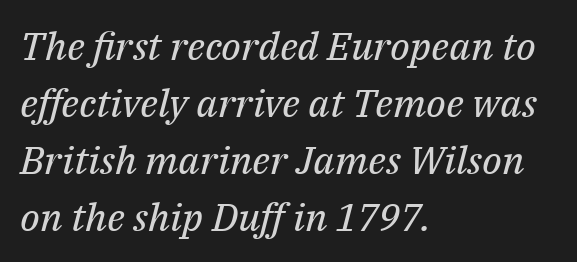
The words here are not underlined. Look at the tracking — it's just the regular setting, nothing added. Letterform terminals end in serifs throughout the passage. The designer left line spacing at the default. Think standard paragraph weight, or any step lighter than that. This sample has the flowing, uneven cadence of proportional lettering.
